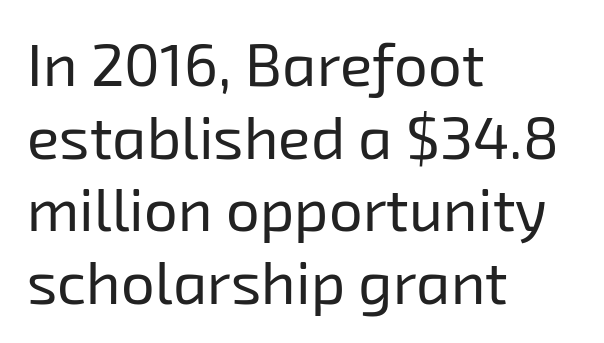
Nobody touched the tracking dial on this one. Every row of glyphs begins at an identical x-position on the left. Underline: absent. Is this a fixed-width face? No — the glyphs have proportional, varying widths. The strokes carry an ordinary text weight at most. Serif or sans? Sans — the stroke terminals are bare.
